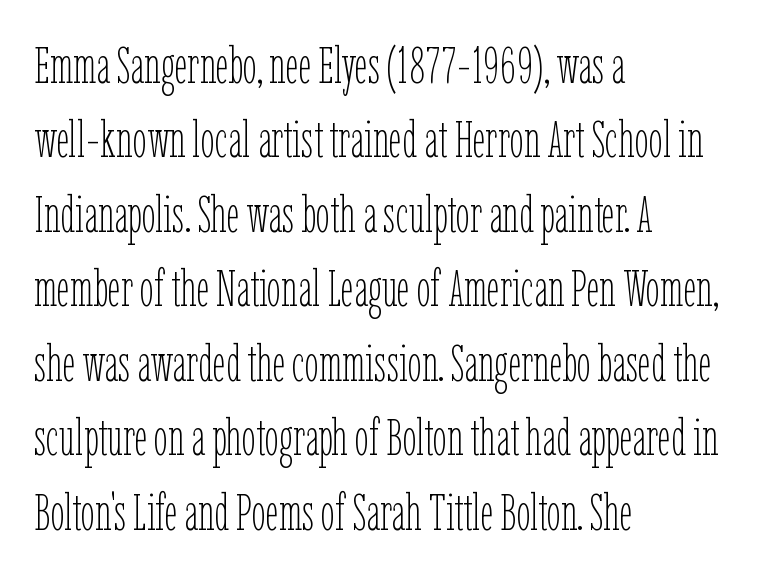
{"italic": "no", "bold": "no", "weight": "thin", "width": "condensed", "stroke_contrast": "low", "x_height": "medium", "monospaced": "no", "underline": "no", "align": "left", "line_spacing": "normal", "line_spacing_ratio": 1.46, "letter_spacing": "normal", "letter_spacing_em": 0.0, "glyph_px": 51}
